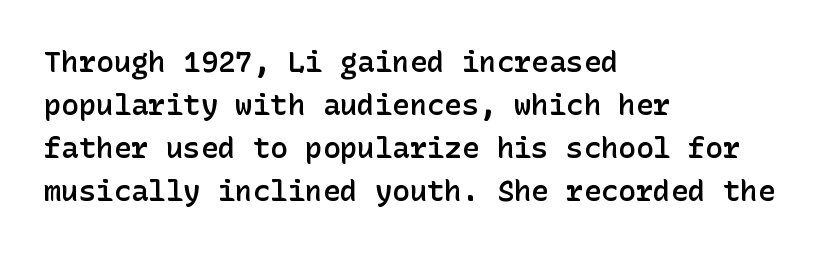
Q: Is the text bold? A: Semi-bold.
Q: Is the text italic (slanted)? A: No, it is upright.
Q: Is the typeface a serif or a sans-serif typeface? A: Sans-serif.
Q: Is the text underlined? A: No.
Q: How is the paragraph aligned? A: Left-aligned.
Q: Is the spacing between letters normal or unusually wide? A: Normal.
Q: Is the spacing between lines tight, normal or loose? A: Normal.
Q: Width (condensed, normal, or wide)? A: Normal.
Q: Stroke contrast? A: Low.
Q: x-height? A: Medium.
